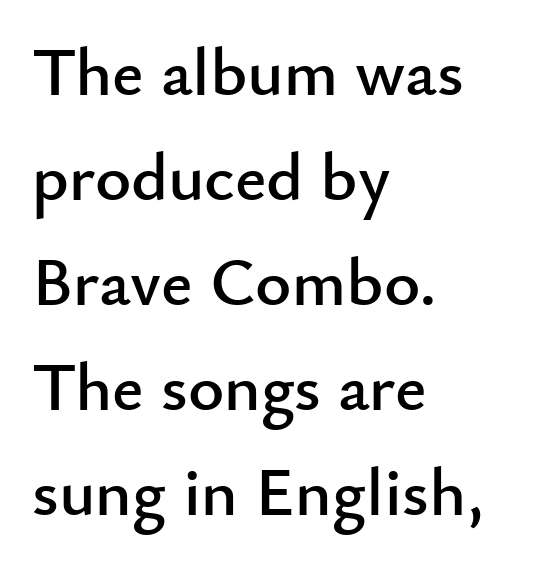
{"serif": "no", "italic": "no", "width": "normal", "stroke_contrast": "low", "x_height": "small", "monospaced": "no", "underline": "no", "align": "left", "line_spacing": "normal", "line_spacing_ratio": 1.52, "letter_spacing": "normal", "letter_spacing_em": 0.0, "glyph_px": 69}
